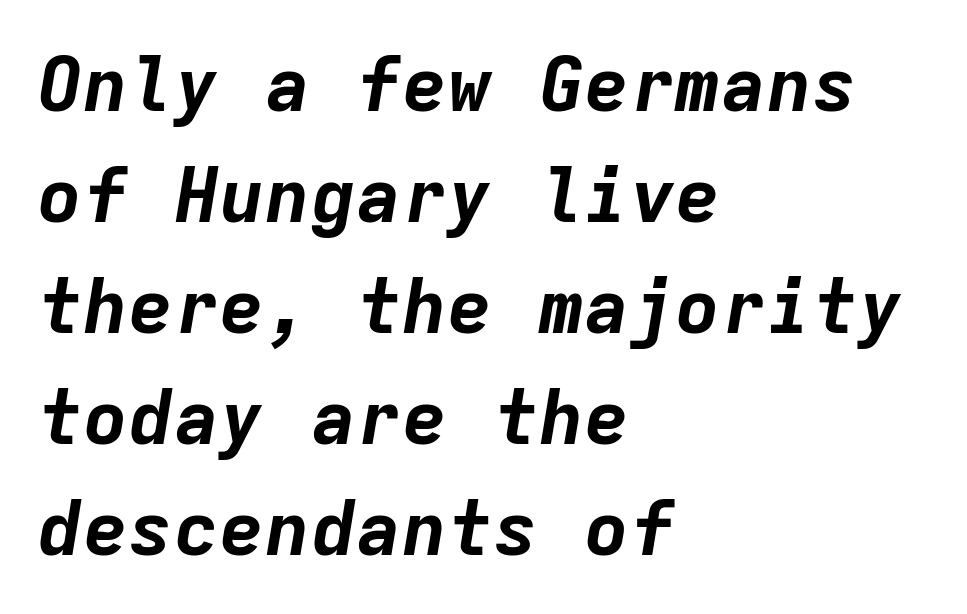
{"italic": "yes", "lean": "right", "slant_degrees": 9, "bold": "yes", "weight": "bold", "width": "normal", "stroke_contrast": "low", "x_height": "medium", "monospaced": "yes", "underline": "no", "align": "left", "line_spacing": "normal", "line_spacing_ratio": 1.46, "letter_spacing": "normal", "letter_spacing_em": 0.0, "glyph_px": 76}
